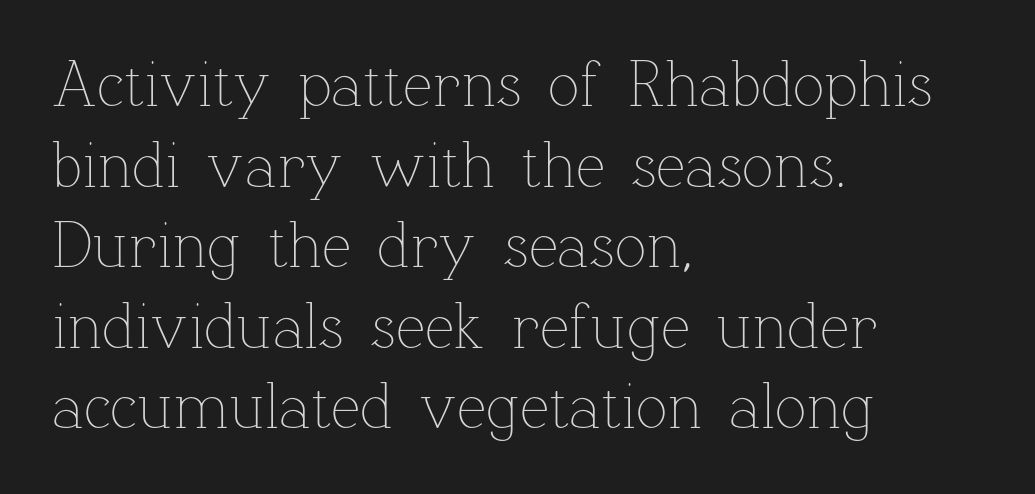
Q: Is the text bold? A: No.
Q: Is the text italic (slanted)? A: No, it is upright.
Q: Is the text underlined? A: No.
Q: How is the paragraph aligned? A: Left-aligned.
Q: Is the spacing between letters normal or unusually wide? A: Normal.
Q: Width (condensed, normal, or wide)? A: Normal.
Q: Stroke contrast? A: Low.
Q: x-height? A: Medium.
Q: Monospaced? A: No.
